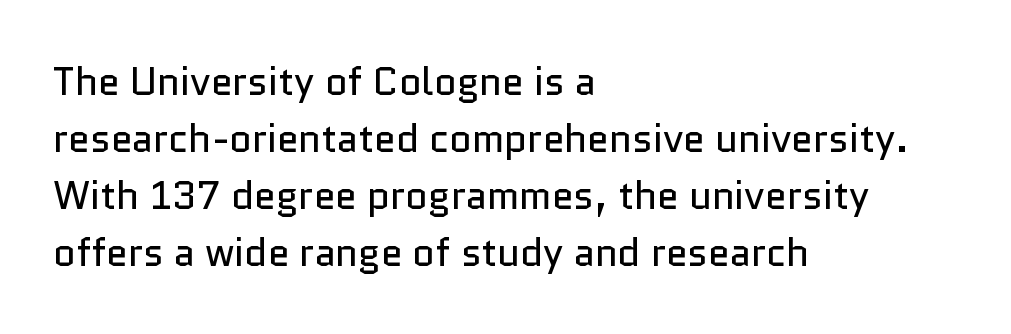
{"serif": "no", "italic": "no", "bold": "no", "weight": "regular", "width": "normal", "stroke_contrast": "low", "x_height": "medium", "monospaced": "no", "underline": "no", "align": "left", "line_spacing": "normal", "line_spacing_ratio": 1.46, "letter_spacing": "normal", "letter_spacing_em": 0.0, "glyph_px": 39}
